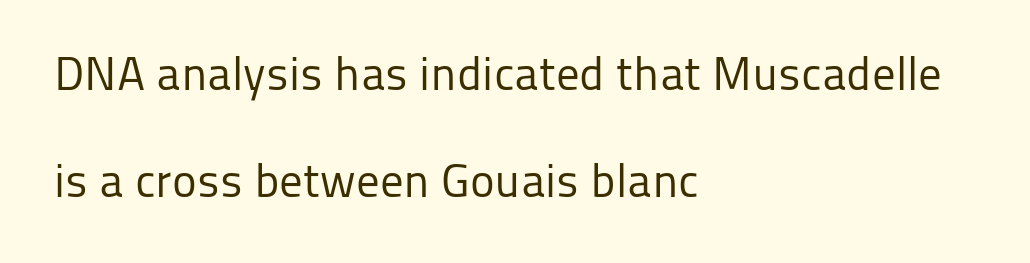
Regarding leading, the lines here are spaced well apart. This sample uses a sans-serif face. Designer's note — italics off, roman on. The letters advance in unequal steps, a hallmark of proportional type. Letter spacing: default.
